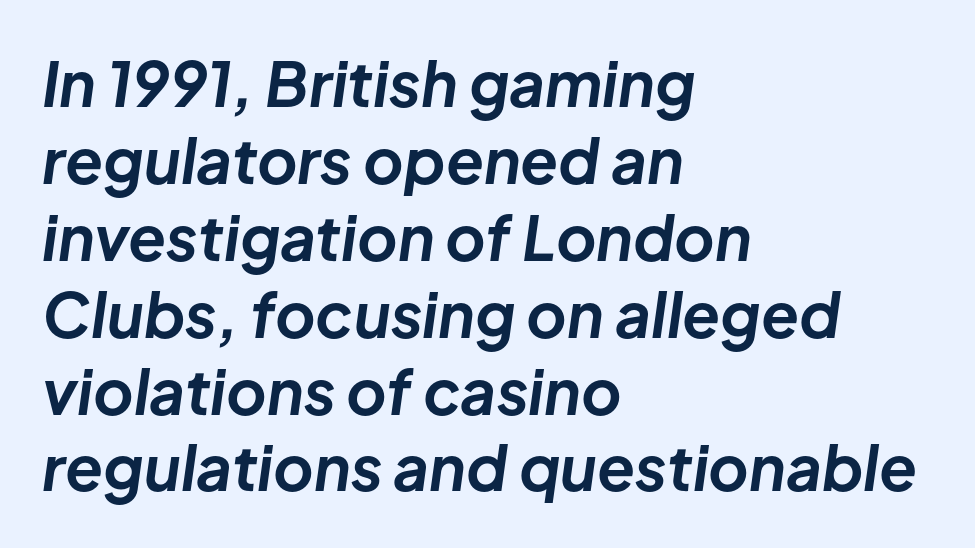
Q: Is the text bold? A: Yes.
Q: Is the text italic (slanted)? A: Yes, it leans right by about 8 degrees.
Q: Is the text underlined? A: No.
Q: How is the paragraph aligned? A: Left-aligned.
Q: Is the spacing between letters normal or unusually wide? A: Normal.
Q: Width (condensed, normal, or wide)? A: Normal.
Q: Stroke contrast? A: Low.
Q: x-height? A: Medium.
Q: Monospaced? A: No.
